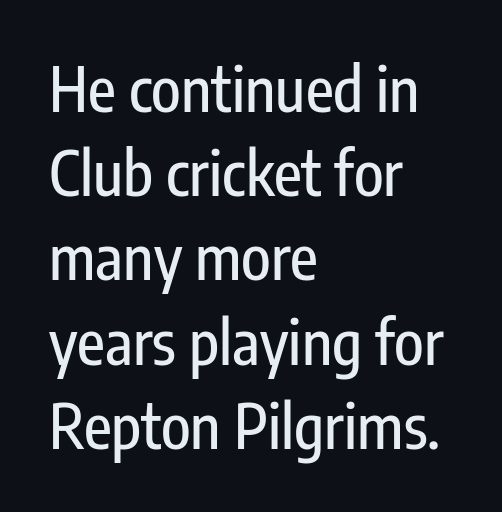
The image shows 61 px condensed sans-serif type, upright; set left-aligned, normal line spacing (1.38x), normal letter spacing, not underlined; low stroke contrast and a medium x-height.
